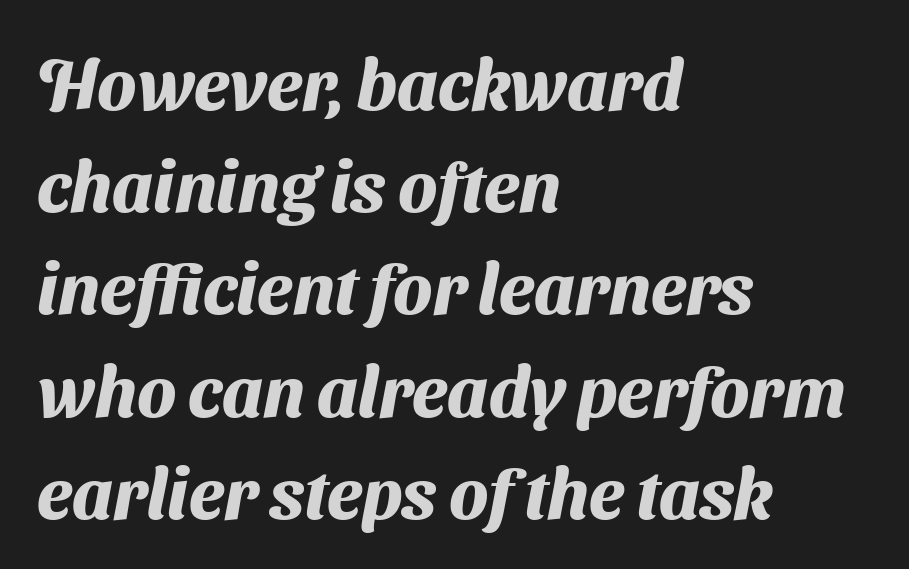
{"serif": "no", "bold": "yes", "weight": "heavy", "width": "normal", "stroke_contrast": "medium", "x_height": "medium", "monospaced": "no", "underline": "no", "align": "left", "line_spacing": "normal", "line_spacing_ratio": 1.44, "letter_spacing": "normal", "letter_spacing_em": 0.0, "glyph_px": 71}
